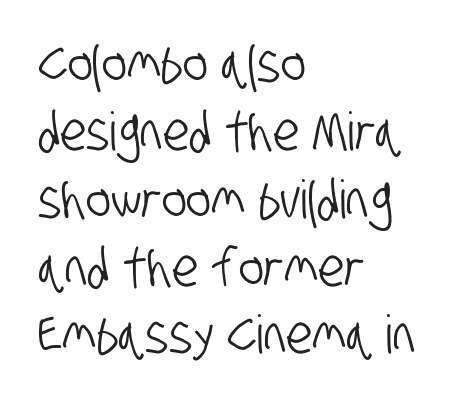
Words float on clear page, feet unadorned. This rendering employs a face without finishing strokes, i.e., a sans-serif. A classic flush-left, rag-right setting is used for this passage. Is this a fixed-width face? No — the glyphs have proportional, varying widths.
